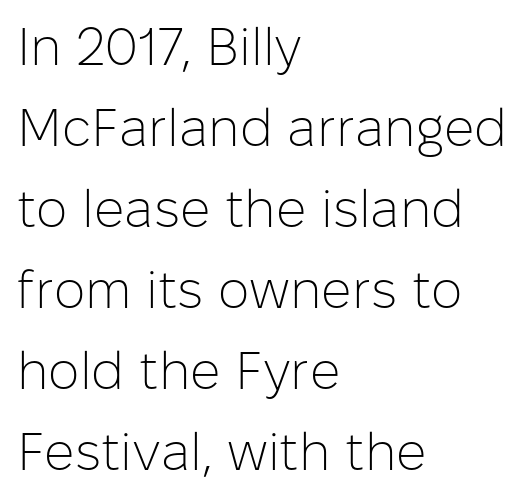
Q: Is the text bold? A: No.
Q: Is the text italic (slanted)? A: No, it is upright.
Q: Is the typeface a serif or a sans-serif typeface? A: Sans-serif.
Q: Is the text underlined? A: No.
Q: How is the paragraph aligned? A: Left-aligned.
Q: Is the spacing between letters normal or unusually wide? A: Normal.
Q: Is the spacing between lines tight, normal or loose? A: Normal.
Q: Width (condensed, normal, or wide)? A: Normal.
Q: Stroke contrast? A: Low.
Q: x-height? A: Medium.
Q: Monospaced? A: No.
